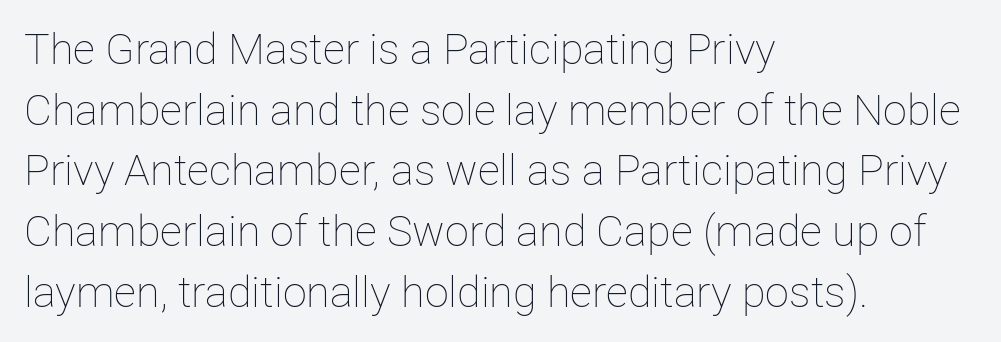
{"italic": "no", "bold": "no", "weight": "thin", "width": "normal", "stroke_contrast": "low", "x_height": "medium", "monospaced": "no", "underline": "no", "align": "left", "line_spacing": "normal", "line_spacing_ratio": 1.41, "letter_spacing": "normal", "letter_spacing_em": 0.0, "glyph_px": 43}
